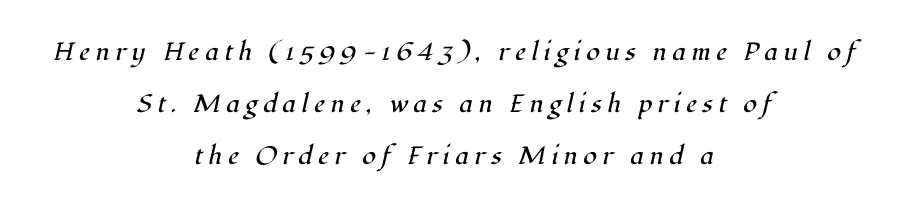
Q: Is the text bold? A: No.
Q: Is the text italic (slanted)? A: Yes, it leans right by about 12 degrees.
Q: Is the text underlined? A: No.
Q: How is the paragraph aligned? A: Centered.
Q: Is the spacing between letters normal or unusually wide? A: Unusually wide.
Q: Is the spacing between lines tight, normal or loose? A: Loose.
